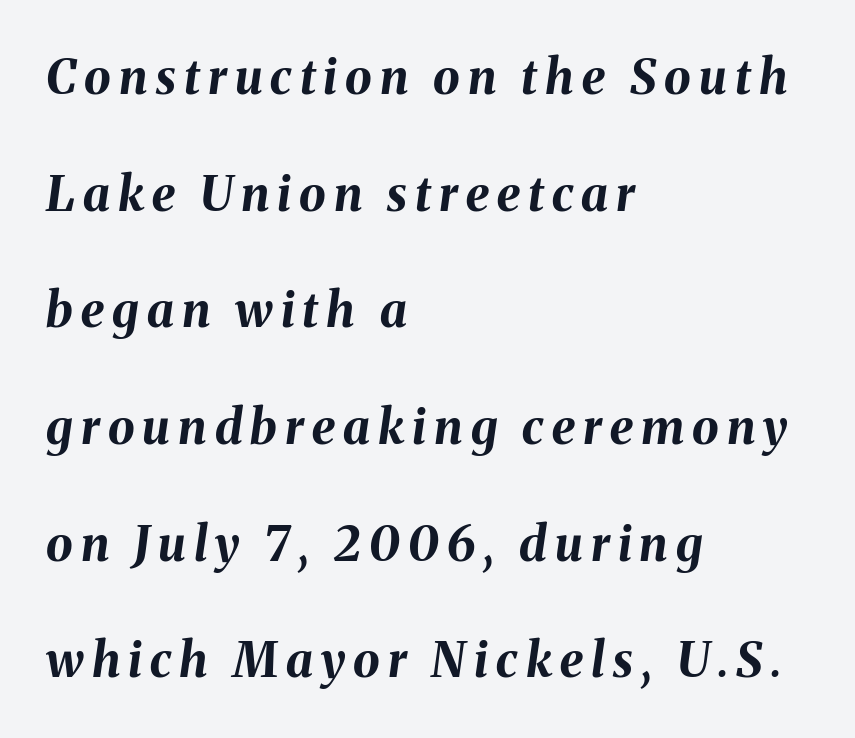
The lettering tilts uniformly, giving the passage an italic look. A typesetter would call this proportional, since set widths differ per character. Every letter is thick-stroked: bold, no question. A classic flush-left, rag-right setting is used for this passage. Line spacing here is loose. The specimen omits any rule beneath the text block's lines.
